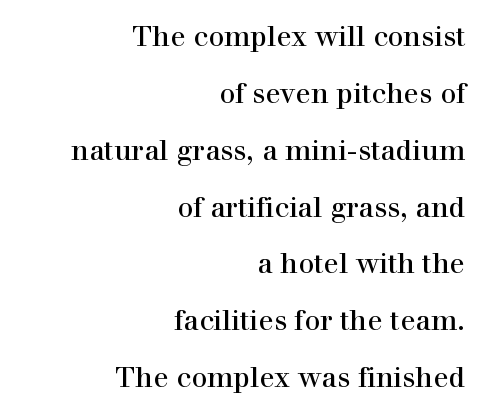
The image shows 28 px serif type, upright; set right-aligned, loose line spacing (2.03x), normal letter spacing, not underlined; a medium x-height.
